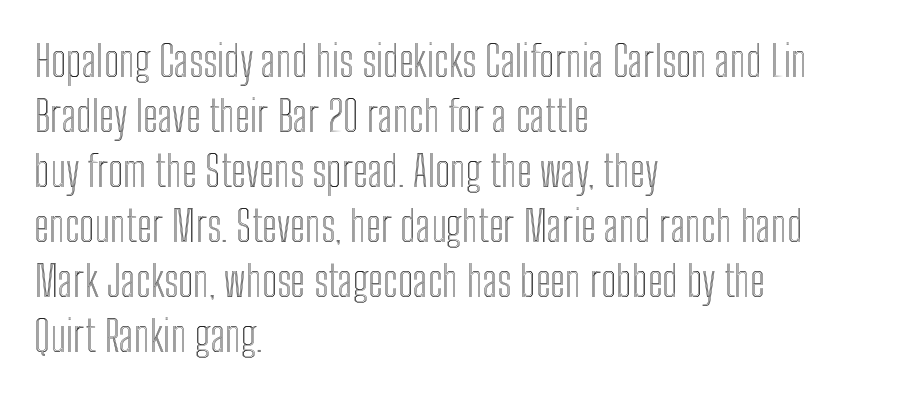
{"italic": "no", "width": "condensed", "x_height": "medium", "monospaced": "no", "underline": "no", "align": "left", "line_spacing": "normal", "line_spacing_ratio": 1.28, "letter_spacing": "normal", "letter_spacing_em": 0.0, "glyph_px": 43}
